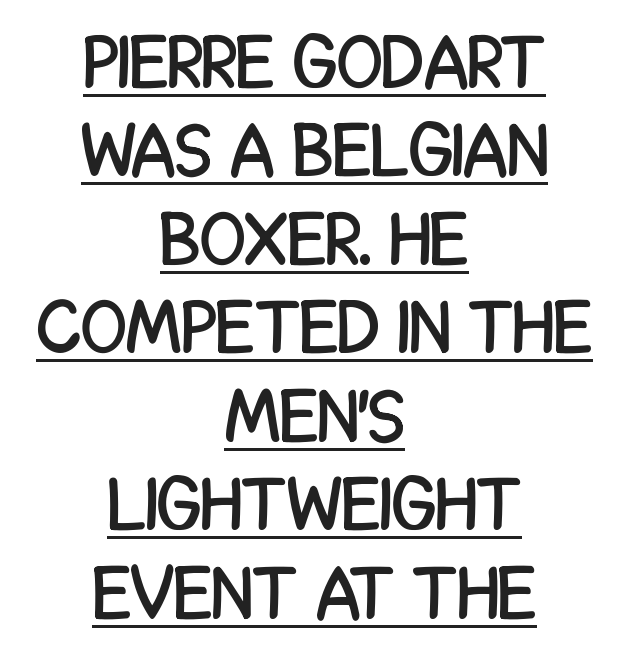
{"serif": "no", "italic": "no", "width": "condensed", "stroke_contrast": "low", "x_height": "large", "monospaced": "no", "underline": "yes", "align": "center", "line_spacing_ratio": 1.18, "letter_spacing": "normal", "letter_spacing_em": 0.0, "glyph_px": 75}
